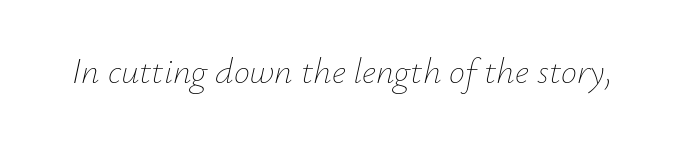
{"italic": "yes", "lean": "right", "slant_degrees": 12, "bold": "no", "weight": "thin", "width": "normal", "stroke_contrast": "low", "x_height": "small", "monospaced": "no", "underline": "no", "letter_spacing": "normal", "letter_spacing_em": 0.0, "glyph_px": 36}
